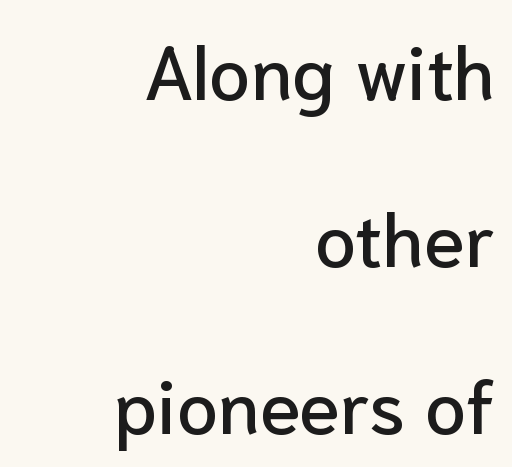
The image shows 75 px sans-serif type, upright; set right-aligned, loose line spacing (2.23x), normal letter spacing, not underlined; low stroke contrast and a medium x-height.
